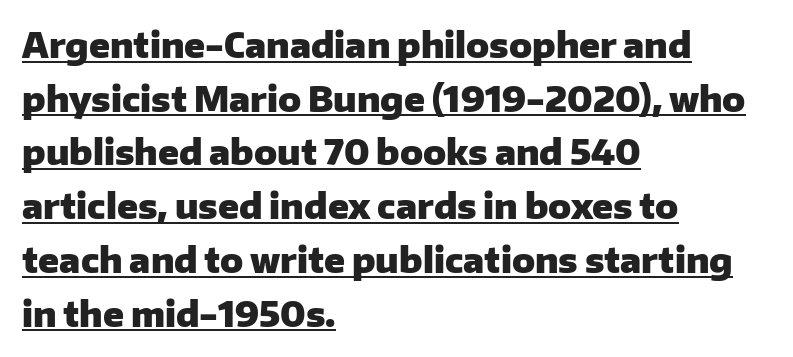
The image shows 34 px heavy sans-serif type, upright; set left-aligned, normal line spacing (1.58x), normal letter spacing, underlined; low stroke contrast and a medium x-height.
